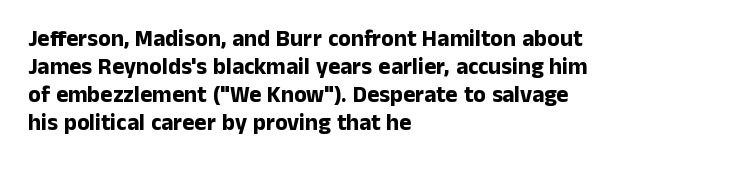
The image shows 23 px bold type, upright; set left-aligned, line spacing 1.22x, normal letter spacing, not underlined.
